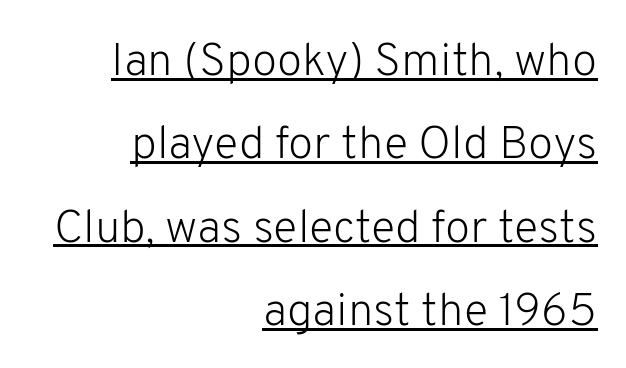
Q: Is the text bold? A: No.
Q: Is the text italic (slanted)? A: No, it is upright.
Q: Is the typeface a serif or a sans-serif typeface? A: Sans-serif.
Q: Is the text underlined? A: Yes.
Q: How is the paragraph aligned? A: Right-aligned.
Q: Is the spacing between letters normal or unusually wide? A: Normal.
Q: Width (condensed, normal, or wide)? A: Normal.
Q: Stroke contrast? A: Low.
Q: x-height? A: Medium.
Q: Monospaced? A: No.
